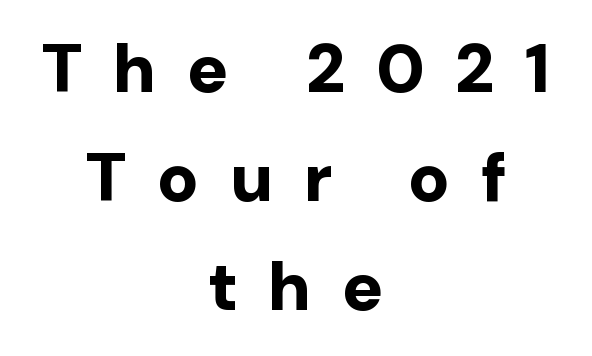
Which margin do the lines hug? Neither — every line sits in the middle. Typesetter's note: full bold, strokes at maximum text heaviness. Varying glyph widths throughout — classic text-font behaviour. Notice how descenders clear the ascenders below comfortably — that's standard leading. The type sits square on the baseline with zero lean. Each letter's strokes conclude bluntly, with no projecting serifs.
